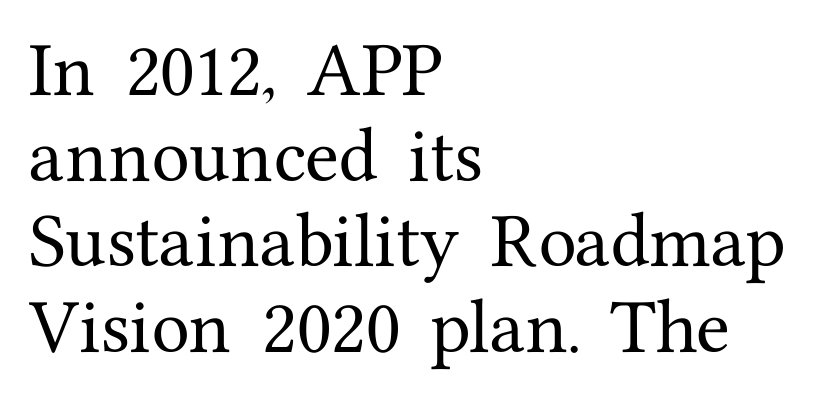
Q: Is the text italic (slanted)? A: No, it is upright.
Q: Is the typeface a serif or a sans-serif typeface? A: Serif.
Q: Is the text underlined? A: No.
Q: How is the paragraph aligned? A: Left-aligned.
Q: Is the spacing between letters normal or unusually wide? A: Normal.
Q: Is the spacing between lines tight, normal or loose? A: Normal.
Q: Width (condensed, normal, or wide)? A: Normal.
Q: Stroke contrast? A: Medium.
Q: x-height? A: Medium.
Q: Monospaced? A: No.
